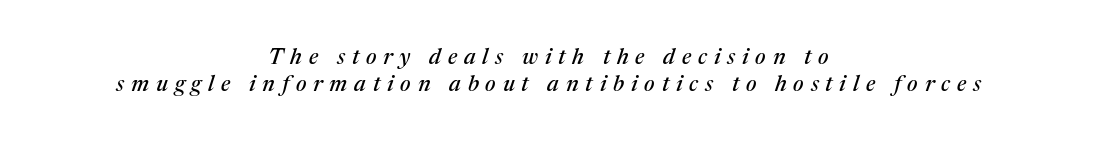
The image shows 22 px text type, italic (leaning right); set centered, line spacing 1.22x, unusually wide letter spacing (+0.31 em), not underlined.
